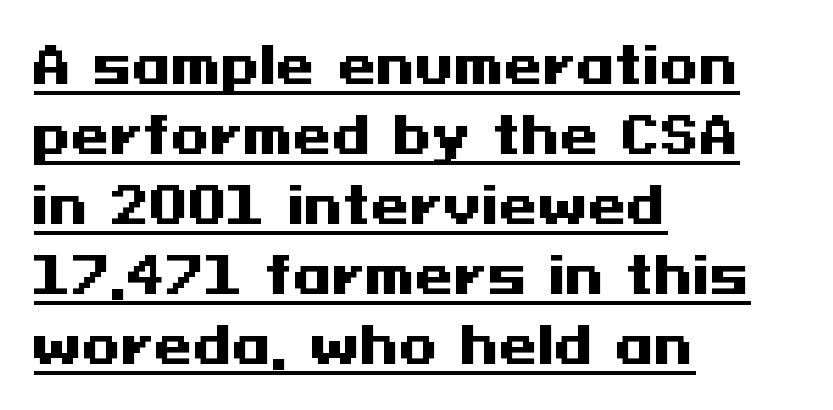
The image shows 50 px heavy, wide sans-serif type, upright; set left-aligned, normal line spacing (1.4x), normal letter spacing, underlined; medium stroke contrast and a medium x-height.
